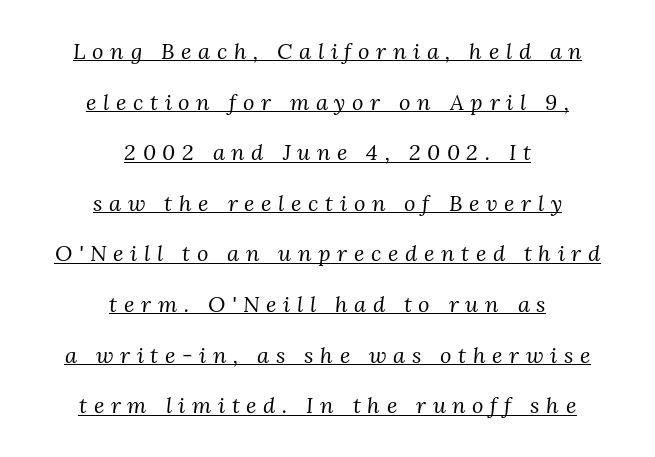
The image shows 22 px text type, italic (leaning right); set centered, loose line spacing (2.3x), unusually wide letter spacing (+0.3 em), underlined.
